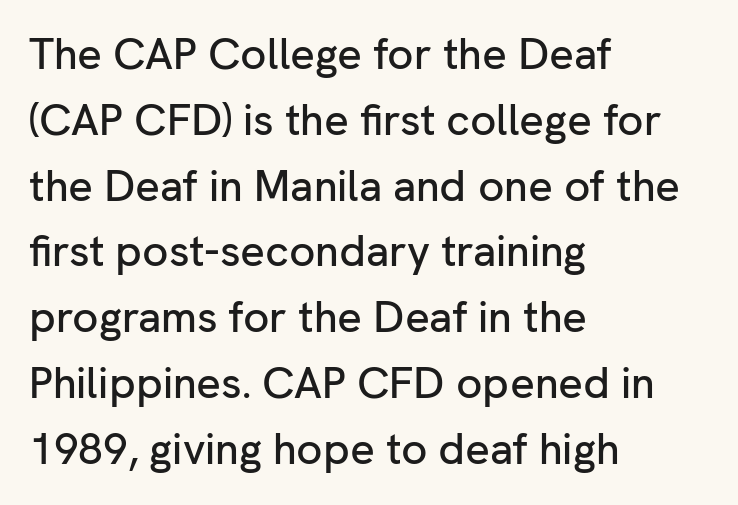
The face used here is proportionally spaced, like ordinary book or web type. Stroke terminals: plain, sans-serif. Baseline-to-baseline distance is the conventional proportion of letter height. Tall strokes in this sample are plumb rather than angled. The line texture is even and compact thanks to regular tracking.
